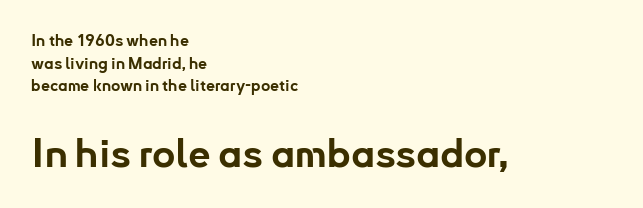
These lines keep a tight, regular rhythm from letter to letter. Teacher's note: observe the even left margin — that is flush-left alignment. Quick note: not italic, upright. The foot of each line stays bare and open. Vertically, the passage feels balanced, rows spaced as you'd expect. Do the characters align in a grid? No, the font is proportional.
